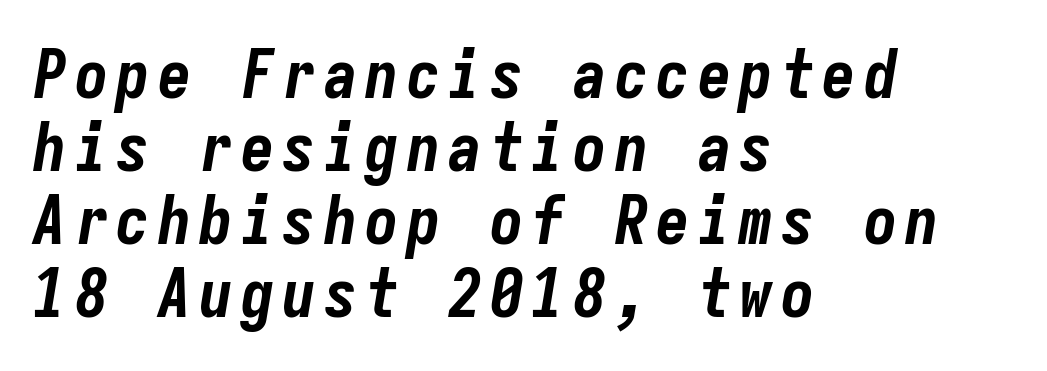
The image shows 67 px bold, condensed type, italic (leaning right), monospaced; set left-aligned, tight line spacing (1.09x), not underlined; low stroke contrast and a medium x-height.
